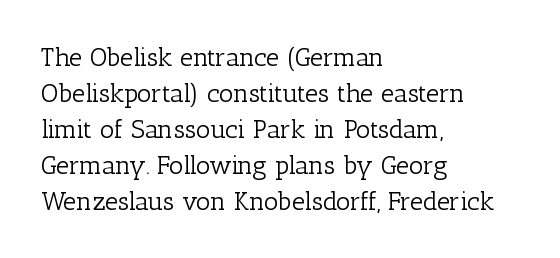
Q: Is the text bold? A: No.
Q: Is the text italic (slanted)? A: No, it is upright.
Q: Is the text underlined? A: No.
Q: How is the paragraph aligned? A: Left-aligned.
Q: Is the spacing between letters normal or unusually wide? A: Normal.
Q: Is the spacing between lines tight, normal or loose? A: Normal.
